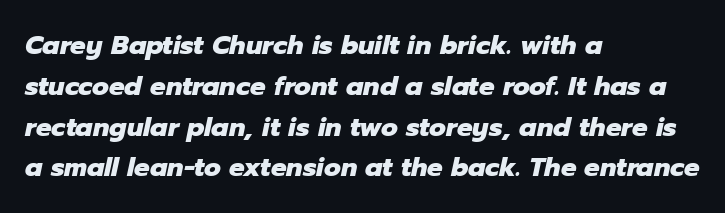
Q: Is the text bold? A: Yes.
Q: Is the text italic (slanted)? A: Yes, it leans right by about 12 degrees.
Q: Is the text underlined? A: No.
Q: How is the paragraph aligned? A: Left-aligned.
Q: Is the spacing between letters normal or unusually wide? A: Normal.
Q: Is the spacing between lines tight, normal or loose? A: Normal.
